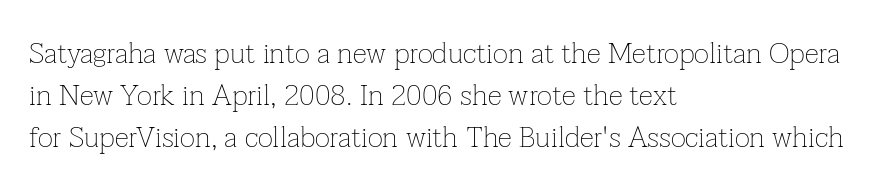
The image shows 29 px thin serif type, upright; set left-aligned, normal line spacing (1.45x), normal letter spacing, not underlined; low stroke contrast and a medium x-height.
